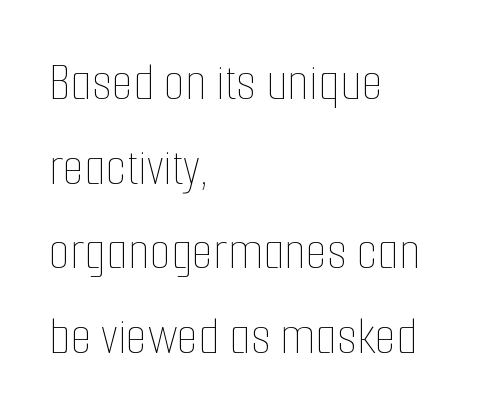
The strip under each line holds only bare page. A typesetter would mark this as roman, not italic. This sample is left-justified, so line endings fall wherever the words run out. The characters are drawn with everyday or finer stroke widths.
